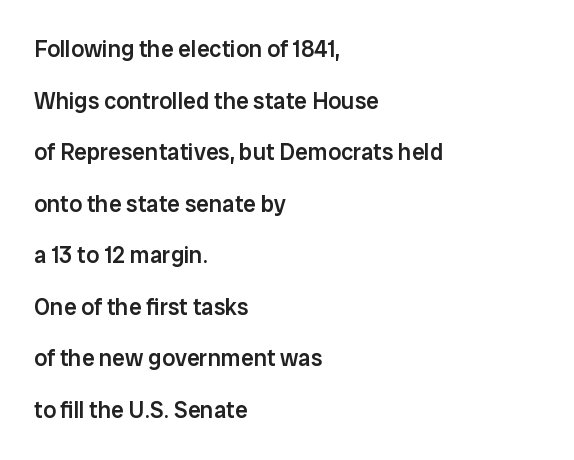
The image shows 23 px text type, upright; set left-aligned, loose line spacing (2.24x), normal letter spacing, not underlined.
